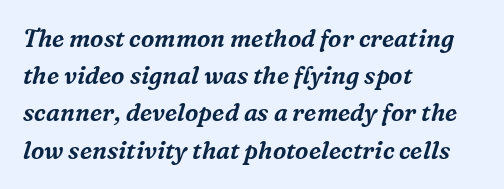
The image shows 24 px text type, italic (leaning right); set left-aligned, normal line spacing (1.55x), normal letter spacing, not underlined.
